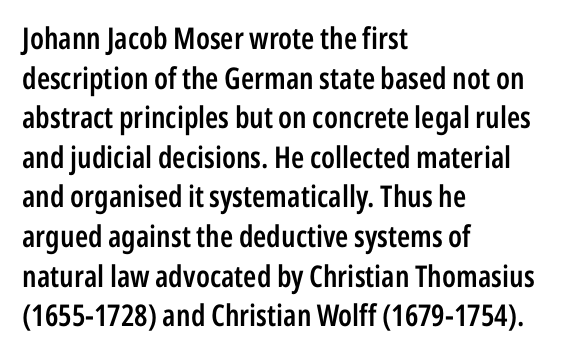
The image shows 30 px semibold, condensed sans-serif type, upright; set left-aligned, normal line spacing (1.32x), normal letter spacing, not underlined; low stroke contrast and a medium x-height.
